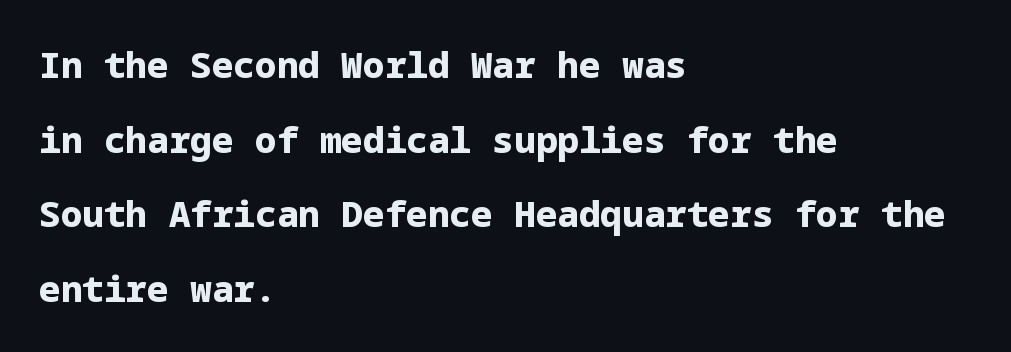
Q: Is the text bold? A: Yes.
Q: Is the text italic (slanted)? A: No, it is upright.
Q: Is the typeface a serif or a sans-serif typeface? A: Sans-serif.
Q: Is the text underlined? A: No.
Q: How is the paragraph aligned? A: Left-aligned.
Q: Is the spacing between letters normal or unusually wide? A: Normal.
Q: Is the spacing between lines tight, normal or loose? A: Loose.
Q: Width (condensed, normal, or wide)? A: Normal.
Q: Stroke contrast? A: Low.
Q: x-height? A: Medium.
